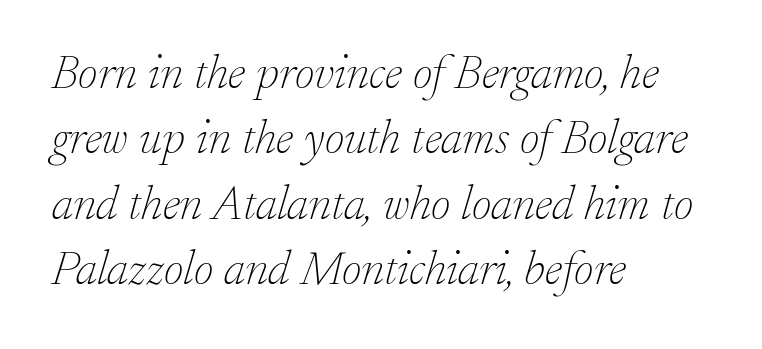
Q: Is the text bold? A: No.
Q: Is the text italic (slanted)? A: Yes, it leans right by about 17 degrees.
Q: Is the typeface a serif or a sans-serif typeface? A: Serif.
Q: Is the text underlined? A: No.
Q: How is the paragraph aligned? A: Left-aligned.
Q: Is the spacing between letters normal or unusually wide? A: Normal.
Q: Is the spacing between lines tight, normal or loose? A: Normal.
Q: Width (condensed, normal, or wide)? A: Normal.
Q: Stroke contrast? A: Low.
Q: x-height? A: Small.
Q: Monospaced? A: No.
